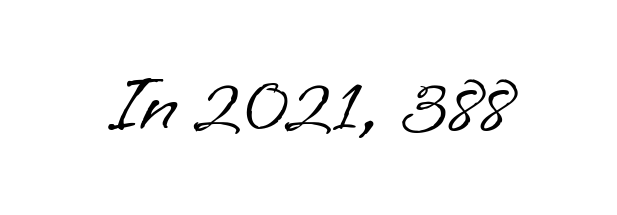
{"serif": "no", "bold": "no", "weight": "light", "width": "normal", "stroke_contrast": "low", "x_height": "small", "monospaced": "no", "underline": "no", "letter_spacing": "normal", "letter_spacing_em": 0.0, "glyph_px": 78}
